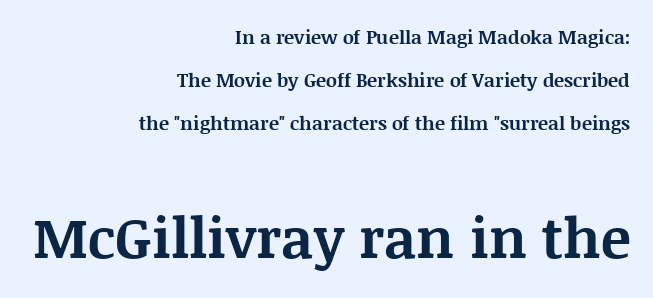
{"serif": "yes", "italic": "no", "bold": "yes", "weight": "bold", "width": "normal", "stroke_contrast": "medium", "x_height": "large", "monospaced": "no", "underline": "no", "align": "right", "line_spacing": "loose", "line_spacing_ratio": 2.26, "letter_spacing": "normal", "letter_spacing_em": 0.0, "larger_block": "second", "size_ratio": 2.95, "glyph_px": 56}
